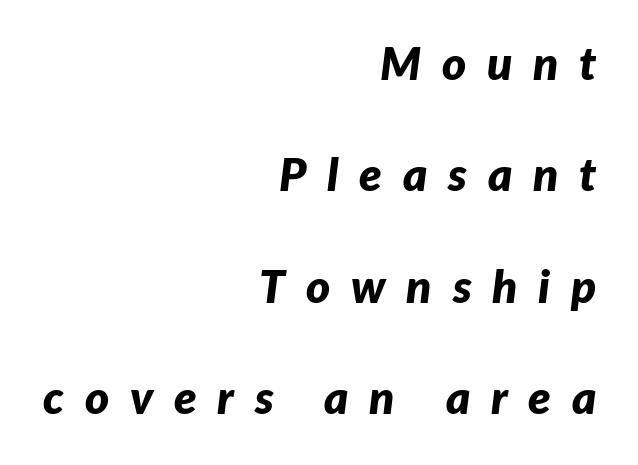
The image shows 46 px bold type, italic (leaning right); set right-aligned, loose line spacing (2.42x), unusually wide letter spacing (+0.45 em), not underlined; low stroke contrast and a medium x-height.
